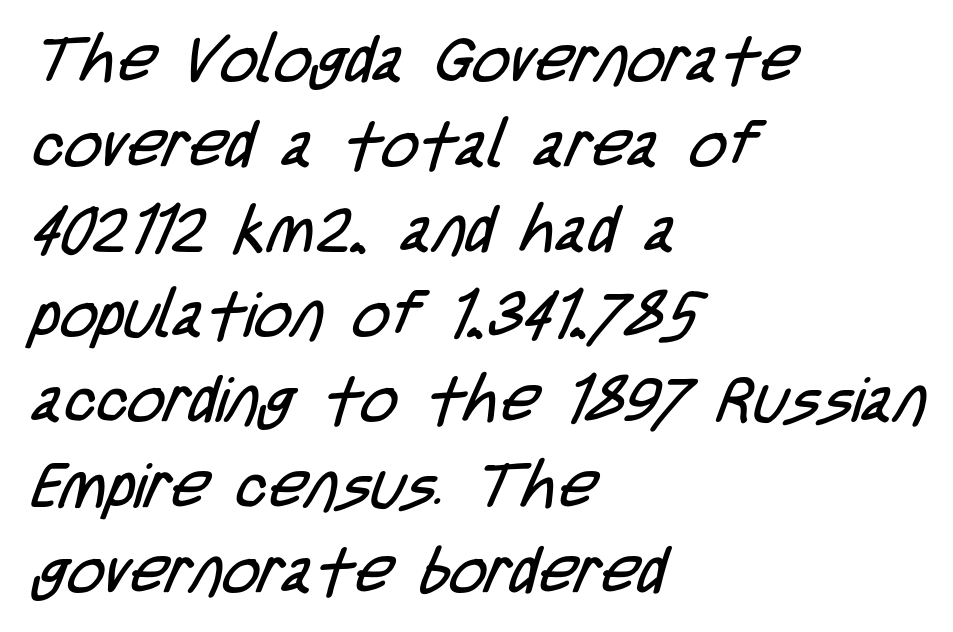
Q: Is the text bold? A: No.
Q: Is the typeface a serif or a sans-serif typeface? A: Sans-serif.
Q: Is the text underlined? A: No.
Q: How is the paragraph aligned? A: Left-aligned.
Q: Is the spacing between letters normal or unusually wide? A: Normal.
Q: Is the spacing between lines tight, normal or loose? A: Normal.
Q: Width (condensed, normal, or wide)? A: Condensed.
Q: Stroke contrast? A: Low.
Q: x-height? A: Large.
Q: Monospaced? A: No.
